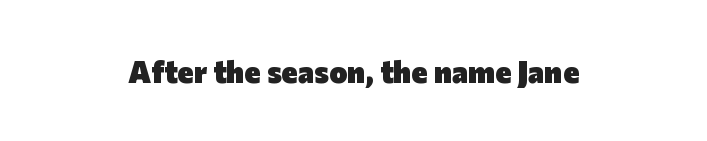
Q: Is the text bold? A: Yes.
Q: Is the text italic (slanted)? A: No, it is upright.
Q: Is the typeface a serif or a sans-serif typeface? A: Sans-serif.
Q: Is the text underlined? A: No.
Q: How is the paragraph aligned? A: Centered.
Q: Is the spacing between letters normal or unusually wide? A: Normal.
Q: Width (condensed, normal, or wide)? A: Normal.
Q: Stroke contrast? A: Low.
Q: x-height? A: Medium.
Q: Monospaced? A: No.
